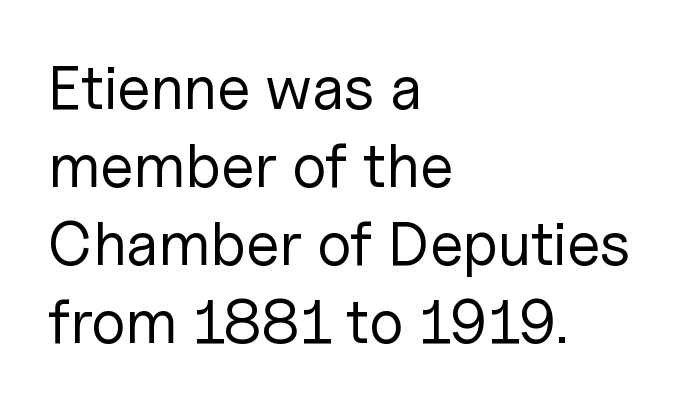
The image shows 61 px regular-weight sans-serif type, upright; set left-aligned, normal line spacing (1.28x), normal letter spacing, not underlined; low stroke contrast and a medium x-height.
